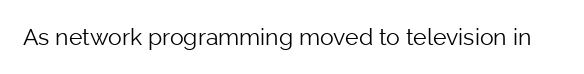
{"italic": "no", "bold": "no", "underline": "no", "letter_spacing": "normal", "letter_spacing_em": 0.0, "glyph_px": 23}
